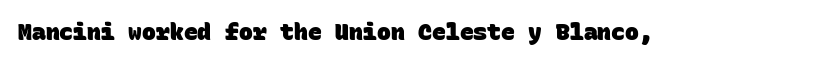
Compared with typical body copy, the letter spacing here is the same. A bare baseline throughout the passage. Chunky letters — that's bold for sure.
